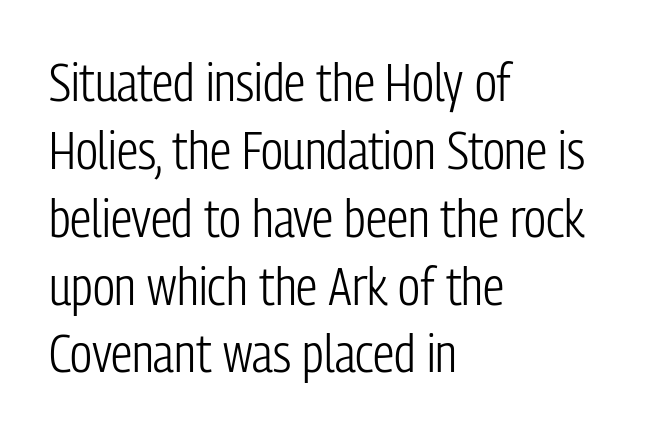
The image shows 53 px light, condensed sans-serif type, upright; set left-aligned, normal line spacing (1.28x), normal letter spacing, not underlined; low stroke contrast and a medium x-height.
